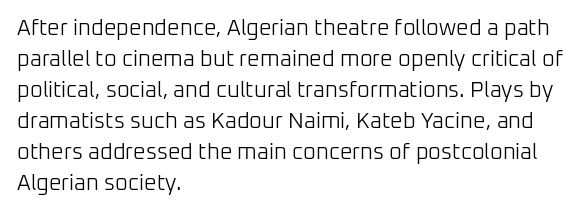
The image shows 22 px text type, upright; set left-aligned, normal line spacing (1.41x), normal letter spacing, not underlined.
